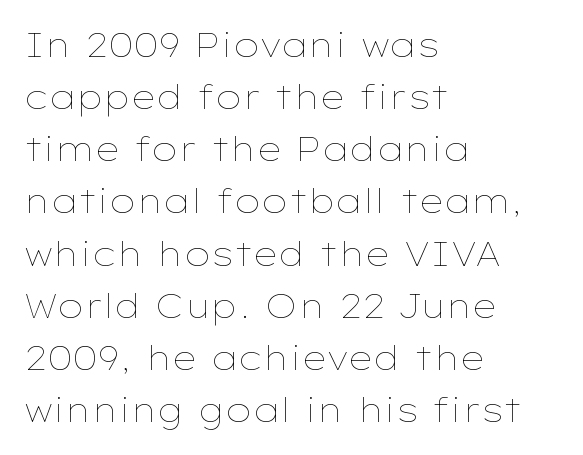
{"italic": "no", "bold": "no", "weight": "thin", "width": "wide", "stroke_contrast": "low", "x_height": "medium", "monospaced": "no", "underline": "no", "align": "left", "line_spacing": "normal", "line_spacing_ratio": 1.58, "letter_spacing": "normal", "letter_spacing_em": 0.0, "glyph_px": 33}
